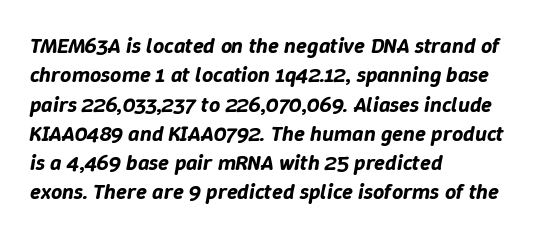
Q: Is the text italic (slanted)? A: Yes, it leans right by about 9 degrees.
Q: Is the text underlined? A: No.
Q: How is the paragraph aligned? A: Left-aligned.
Q: Is the spacing between letters normal or unusually wide? A: Normal.
Q: Is the spacing between lines tight, normal or loose? A: Normal.
